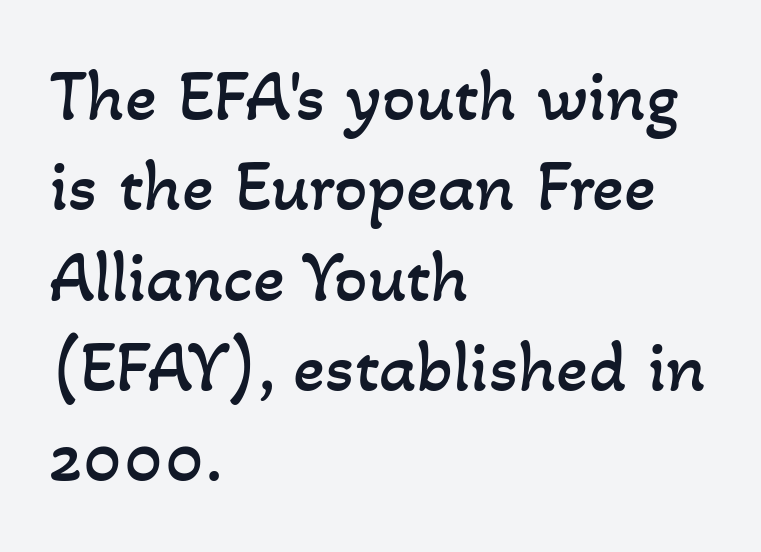
The image shows 74 px regular-weight type; set left-aligned, line spacing 1.22x, normal letter spacing, not underlined; low stroke contrast and a small x-height.
